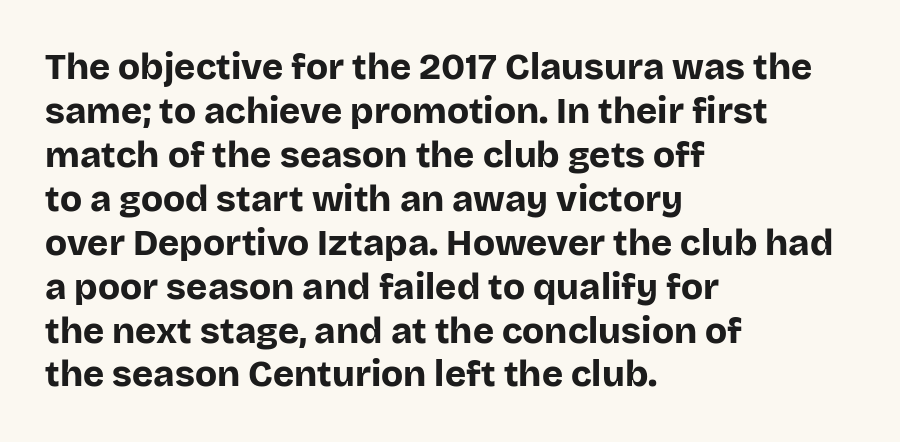
{"serif": "no", "italic": "no", "bold": "yes", "weight": "bold", "width": "normal", "stroke_contrast": "low", "x_height": "large", "monospaced": "no", "underline": "no", "align": "left", "line_spacing_ratio": 1.22, "letter_spacing": "normal", "letter_spacing_em": 0.0, "glyph_px": 36}
